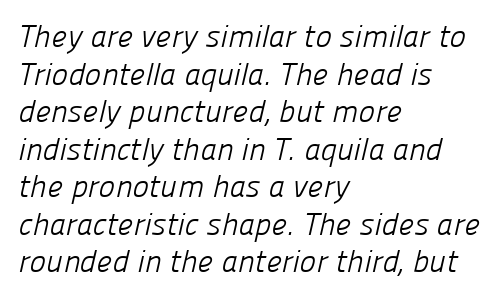
Letters have the restrained weight of plain body copy at most. Varying glyph widths throughout — classic text-font behaviour. Caption: standard tracking, unaltered. Left-aligned paragraph, ragged on the right. Observe the absence of serifs on each vertical stroke in this sample. Glance below the letters and you will spot only blank space.
